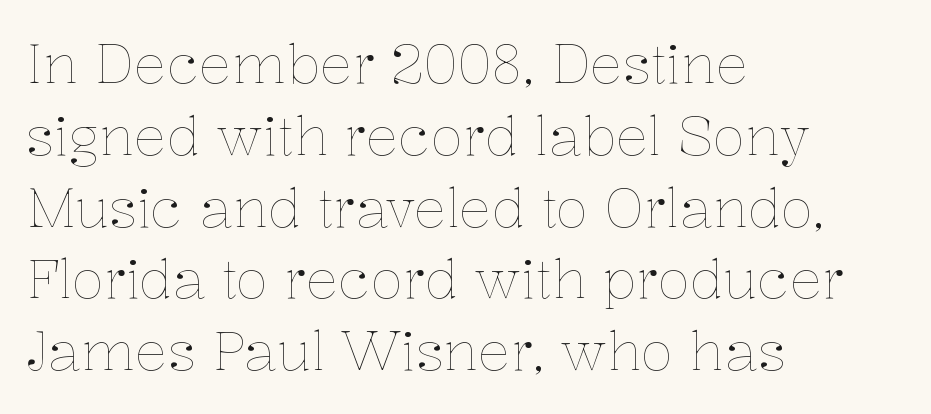
Descenders are the only things crossing below the line. The passage shown is typed in a proportional face where columns would drift. Casual observation: everything's shoved over to the left. Vertical strokes here are truly vertical. No extra ink here — the face is not bold.
